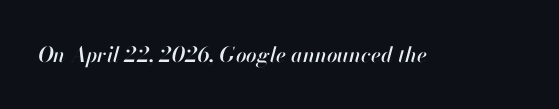
{"italic": "yes", "lean": "right", "slant_degrees": 13, "underline": "no", "letter_spacing": "normal", "letter_spacing_em": 0.0, "glyph_px": 21}
